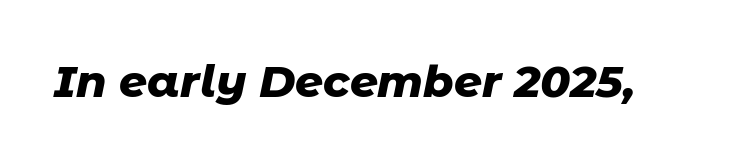
Slanted lettering throughout. The letters are bold, with thick, heavy strokes. Character widths vary here, with narrow letters taking less room than wide ones. Unmarked baselines from the first word to the last. Nobody touched the tracking dial on this one.
